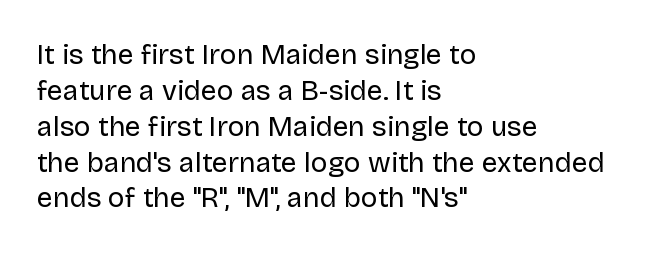
Q: Is the text bold? A: No.
Q: Is the text italic (slanted)? A: No, it is upright.
Q: Is the typeface a serif or a sans-serif typeface? A: Sans-serif.
Q: Is the text underlined? A: No.
Q: How is the paragraph aligned? A: Left-aligned.
Q: Is the spacing between letters normal or unusually wide? A: Normal.
Q: Is the spacing between lines tight, normal or loose? A: Normal.
Q: Width (condensed, normal, or wide)? A: Normal.
Q: Stroke contrast? A: Low.
Q: x-height? A: Large.
Q: Monospaced? A: No.
